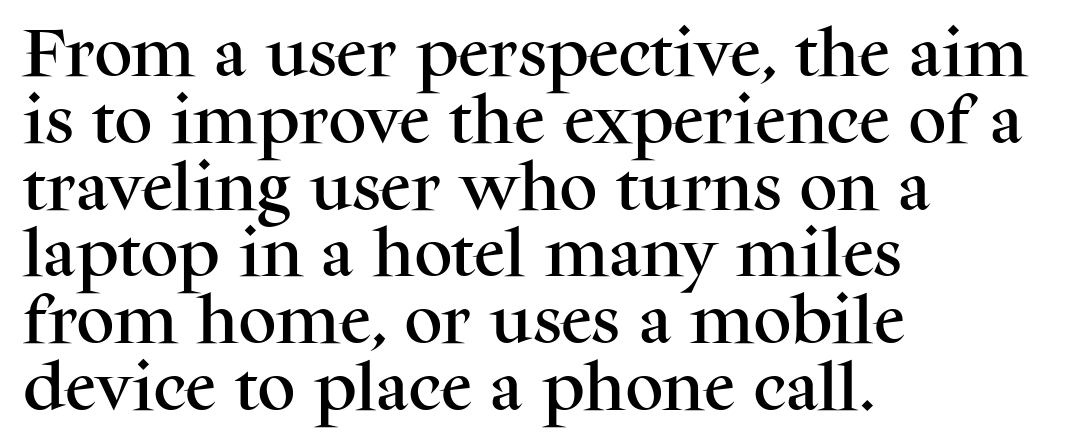
The image shows 53 px serif type, upright; set left-aligned, normal line spacing (1.26x), normal letter spacing, not underlined; medium stroke contrast and a medium x-height.
